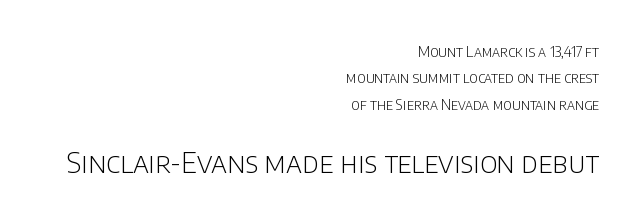
The font sits on the lighter half of the weight spectrum, regular included. Plain, unruled lines of type. Posture: straight, roman, zero tilt. Each letter keeps its own natural width here, so spacing adapts to shape.
